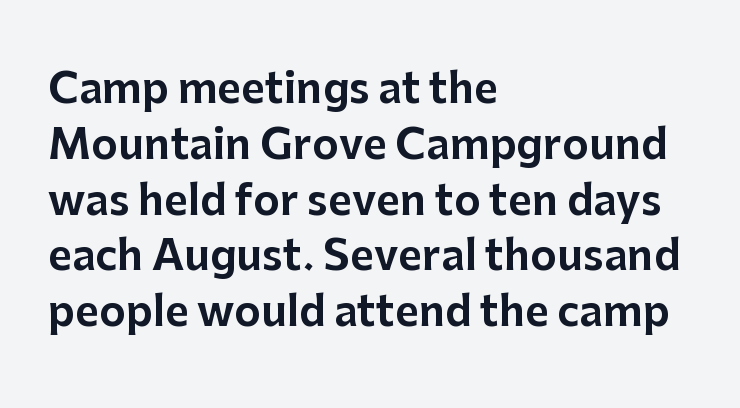
The image shows 41 px sans-serif type, upright; set left-aligned, normal line spacing (1.36x), normal letter spacing, not underlined; low stroke contrast and a medium x-height.
